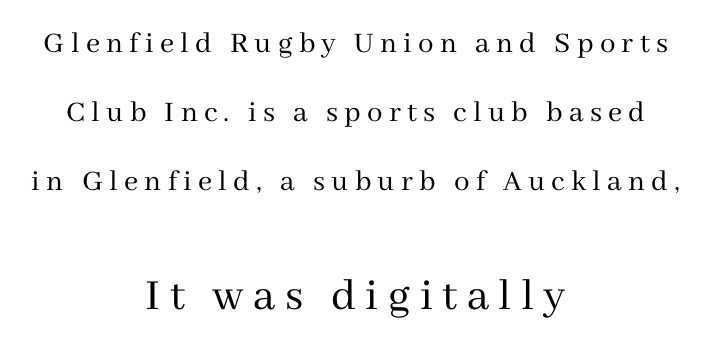
Q: Is the text bold? A: No.
Q: Is the text italic (slanted)? A: No, it is upright.
Q: Is the typeface a serif or a sans-serif typeface? A: Serif.
Q: Is the text underlined? A: No.
Q: How is the paragraph aligned? A: Centered.
Q: Is the spacing between letters normal or unusually wide? A: Unusually wide.
Q: Is the spacing between lines tight, normal or loose? A: Loose.
Q: Which block of text is set in a larger size, the first (top) or the second (bottom)? A: The second (bottom) one.
Q: Width (condensed, normal, or wide)? A: Normal.
Q: Stroke contrast? A: Medium.
Q: x-height? A: Medium.
Q: Monospaced? A: No.
